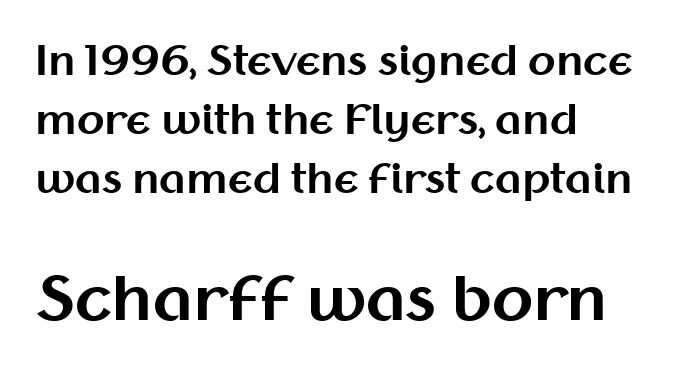
The image shows 60 px bold sans-serif type, upright; set left-aligned, normal line spacing (1.48x), normal letter spacing, not underlined; the second (bottom) block is 1.5x larger; medium stroke contrast and a medium x-height.
